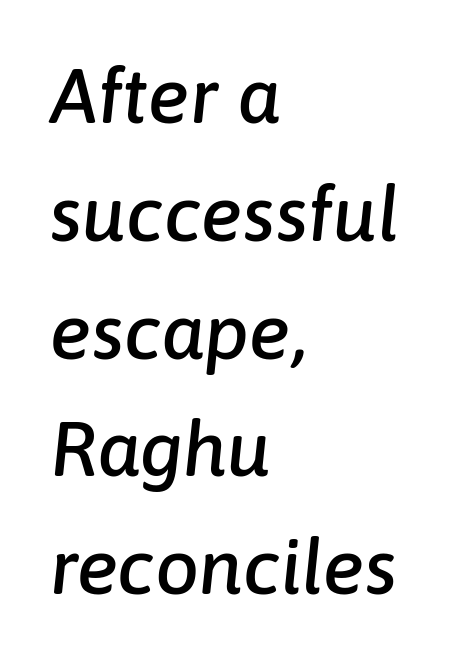
The image shows 78 px text type, italic (leaning right); set left-aligned, normal line spacing (1.51x), normal letter spacing, not underlined; low stroke contrast and a medium x-height.
